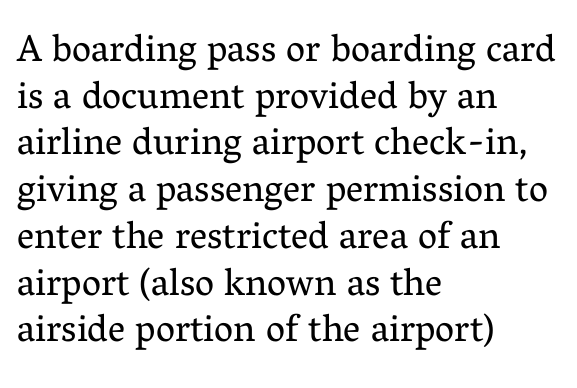
Q: Is the text bold? A: No.
Q: Is the text italic (slanted)? A: No, it is upright.
Q: Is the typeface a serif or a sans-serif typeface? A: Serif.
Q: Is the text underlined? A: No.
Q: How is the paragraph aligned? A: Left-aligned.
Q: Is the spacing between letters normal or unusually wide? A: Normal.
Q: Width (condensed, normal, or wide)? A: Normal.
Q: Stroke contrast? A: Medium.
Q: x-height? A: Medium.
Q: Monospaced? A: No.
